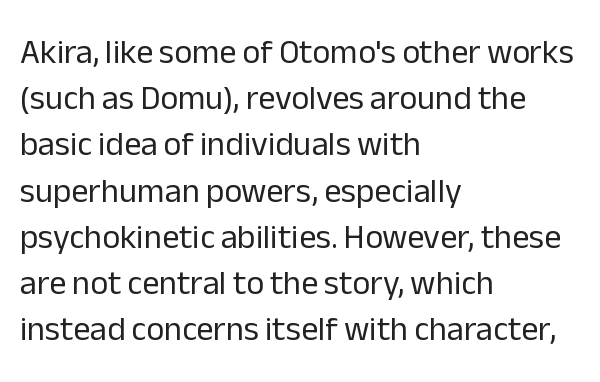
The image shows 34 px regular-weight sans-serif type, upright; set left-aligned, normal line spacing (1.36x), normal letter spacing, not underlined; low stroke contrast and a medium x-height.
